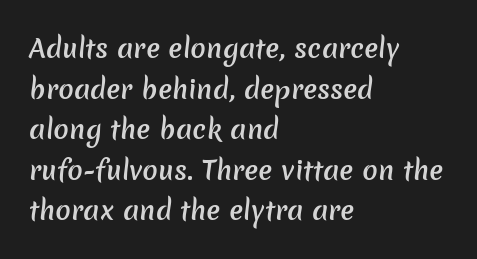
{"bold": "semi", "underline": "no", "align": "left", "line_spacing": "normal", "line_spacing_ratio": 1.56, "letter_spacing": "normal", "letter_spacing_em": 0.0, "glyph_px": 26}
